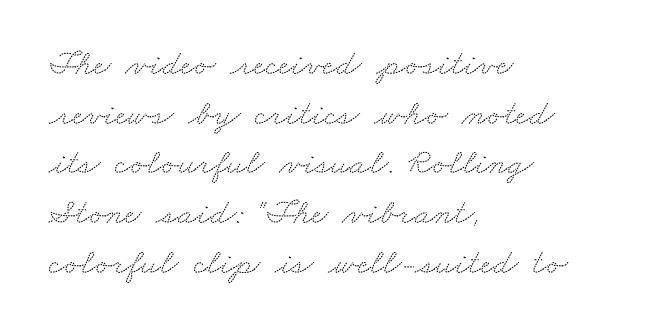
The letters sit at their default tracking, neither squeezed nor spread. The designer left line spacing at the default. Caption: multi-line text, flush left, ragged right. Unmarked baselines from the first word to the last.
